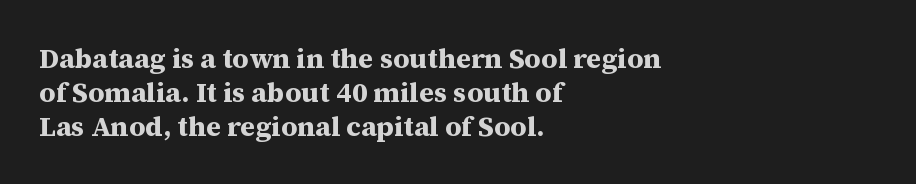
The image shows 28 px bold serif type, upright; set left-aligned, line spacing 1.21x, normal letter spacing, not underlined; medium stroke contrast and a medium x-height.
